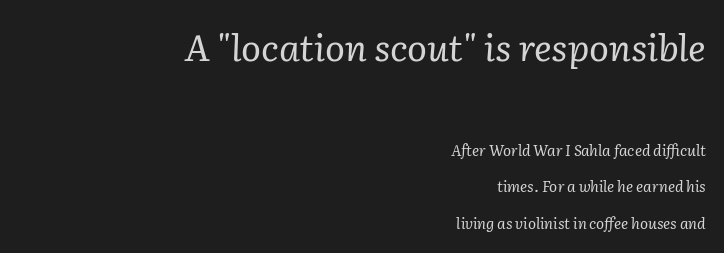
Q: Is the text bold? A: No.
Q: Is the text italic (slanted)? A: Yes, it leans right by about 2 degrees.
Q: Is the typeface a serif or a sans-serif typeface? A: Serif.
Q: Is the text underlined? A: No.
Q: How is the paragraph aligned? A: Right-aligned.
Q: Is the spacing between letters normal or unusually wide? A: Normal.
Q: Is the spacing between lines tight, normal or loose? A: Loose.
Q: Which block of text is set in a larger size, the first (top) or the second (bottom)? A: The first (top) one.
Q: Width (condensed, normal, or wide)? A: Normal.
Q: Stroke contrast? A: Low.
Q: x-height? A: Medium.
Q: Monospaced? A: No.
